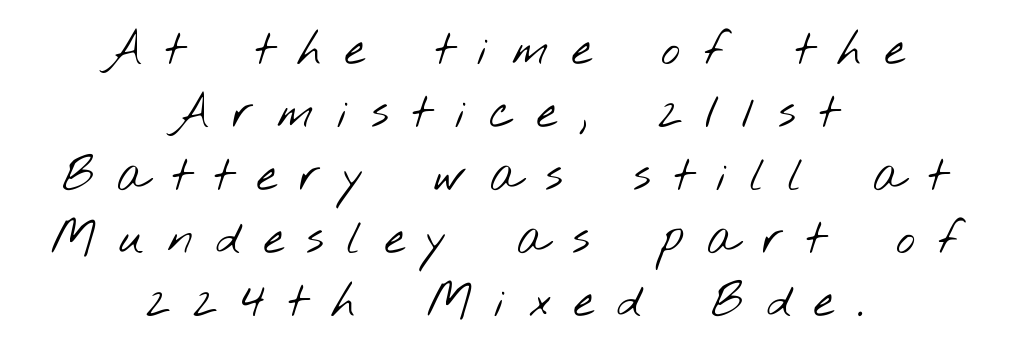
The image shows 46 px light, wide sans-serif type; set centered, normal line spacing (1.37x), unusually wide letter spacing (+0.5 em), not underlined; low stroke contrast and a small x-height.
